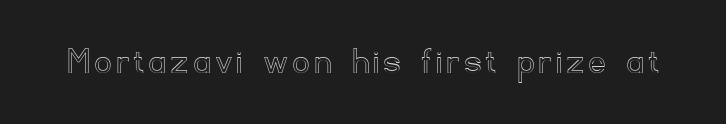
The image shows 39 px text type, upright; set not underlined; a small x-height.
